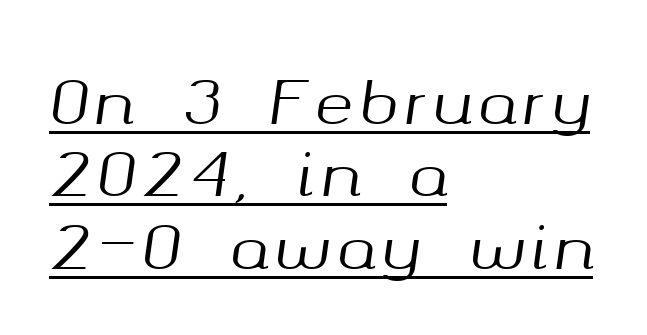
{"italic": "yes", "lean": "right", "slant_degrees": 8, "width": "normal", "stroke_contrast": "medium", "x_height": "medium", "monospaced": "no", "underline": "yes", "align": "left", "line_spacing": "normal", "line_spacing_ratio": 1.25, "glyph_px": 58}
